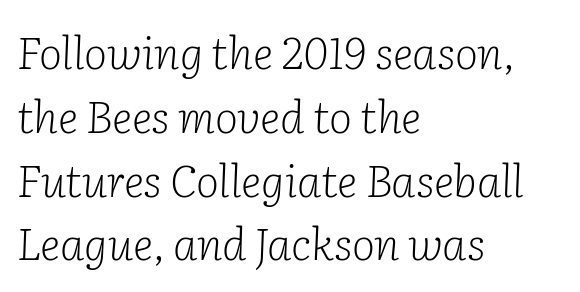
The image shows 44 px light serif type, italic (leaning right); set left-aligned, normal line spacing (1.45x), normal letter spacing, not underlined; low stroke contrast and a medium x-height.
